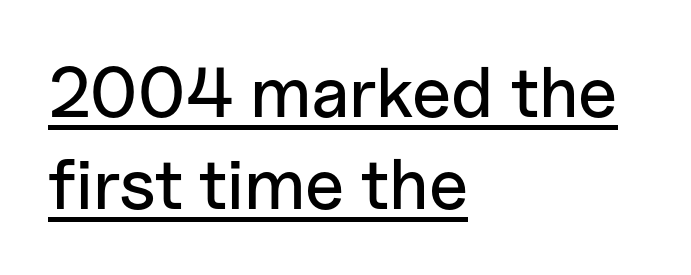
Q: Is the text italic (slanted)? A: No, it is upright.
Q: Is the typeface a serif or a sans-serif typeface? A: Sans-serif.
Q: Is the text underlined? A: Yes.
Q: How is the paragraph aligned? A: Left-aligned.
Q: Is the spacing between letters normal or unusually wide? A: Normal.
Q: Is the spacing between lines tight, normal or loose? A: Normal.
Q: Width (condensed, normal, or wide)? A: Normal.
Q: Stroke contrast? A: Low.
Q: x-height? A: Medium.
Q: Monospaced? A: No.
